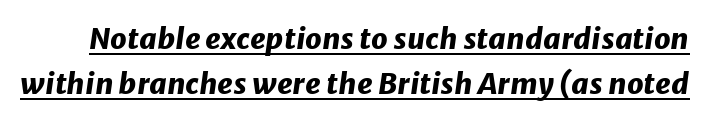
The image shows 29 px heavy type, italic (leaning right); set normal line spacing (1.56x), normal letter spacing, underlined; low stroke contrast and a medium x-height.
